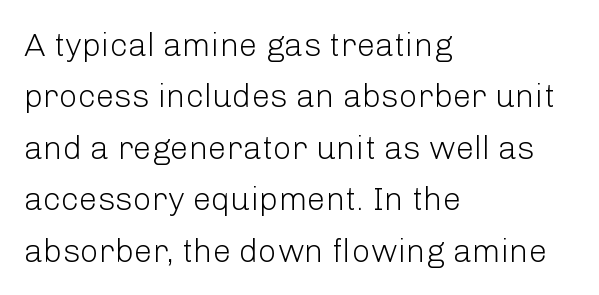
The face used here is proportionally spaced, like ordinary book or web type. The typeface chosen for these lines omits serifs. The passage shown is not bold in any degree. A clean baseline with only descenders dipping below it. The setting favours the left margin, as ordinary paragraphs usually do.
